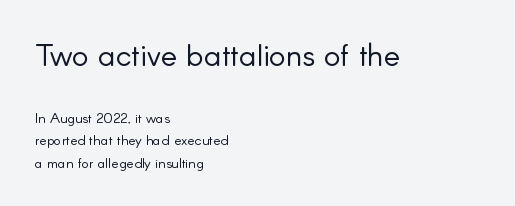
A roman cut, with each character standing at attention. The letters in the upper block stand taller than those in the block below. Nothing unusual about the tracking: characters are spaced as the font intends. The letters advance in unequal steps, a hallmark of proportional type. Weight: in the light-to-regular range. The vertical gap from one line to the next is medium.
